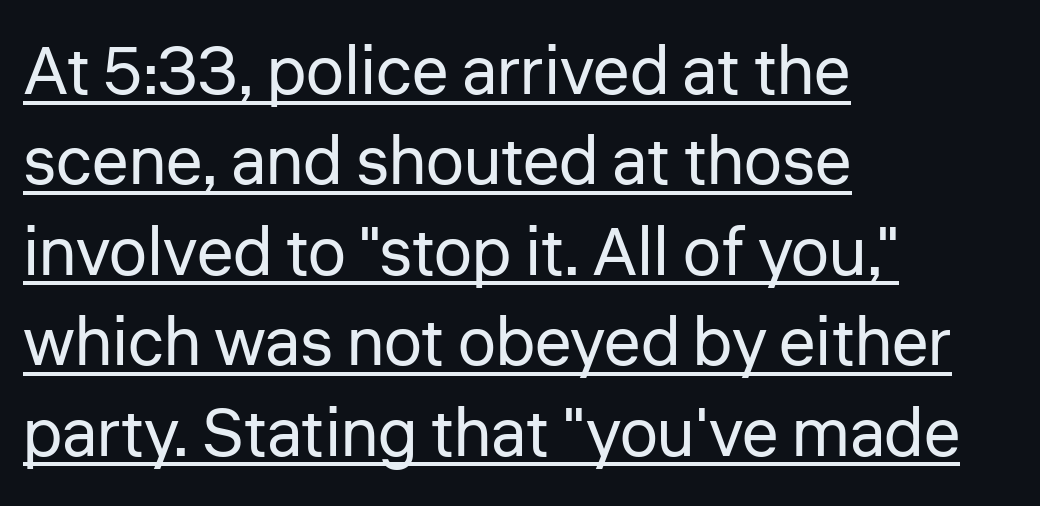
{"serif": "no", "italic": "no", "bold": "no", "weight": "regular", "width": "normal", "stroke_contrast": "low", "x_height": "medium", "monospaced": "no", "underline": "yes", "align": "left", "line_spacing": "normal", "line_spacing_ratio": 1.33, "letter_spacing": "normal", "letter_spacing_em": 0.0, "glyph_px": 68}
